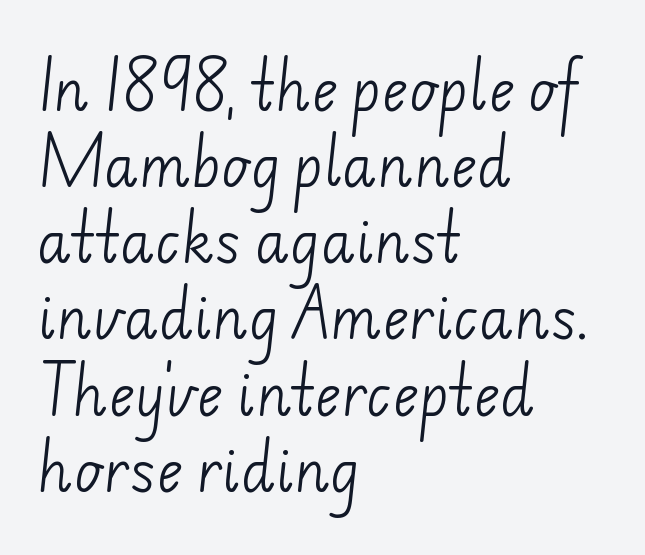
The image shows 56 px light sans-serif type; set left-aligned, normal line spacing (1.36x), normal letter spacing, not underlined; low stroke contrast and a small x-height.
